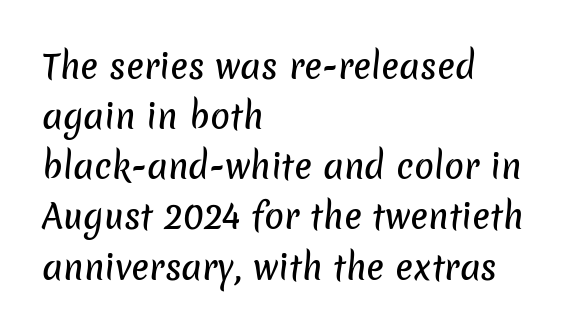
Q: Is the typeface a serif or a sans-serif typeface? A: Sans-serif.
Q: Is the text underlined? A: No.
Q: How is the paragraph aligned? A: Left-aligned.
Q: Is the spacing between letters normal or unusually wide? A: Normal.
Q: Is the spacing between lines tight, normal or loose? A: Normal.
Q: Width (condensed, normal, or wide)? A: Normal.
Q: Stroke contrast? A: Low.
Q: x-height? A: Medium.
Q: Monospaced? A: No.
